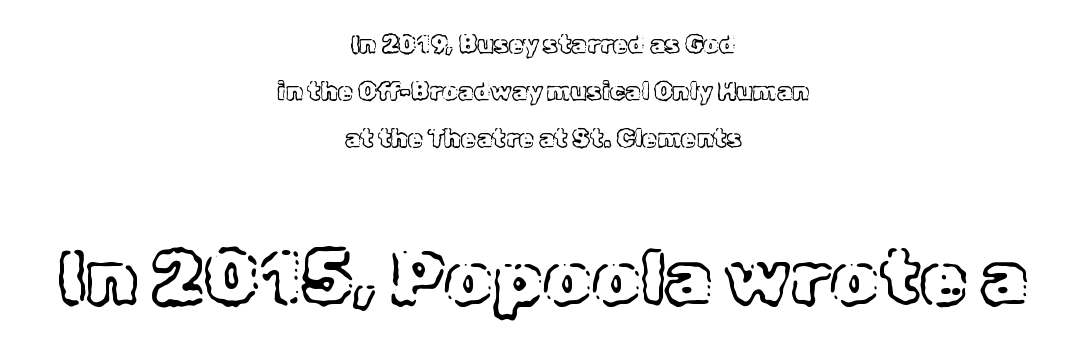
Plain, unruled lines of type. Between one letter and the next there's only the usual sliver of space. This layout puts the modest block above and the oversized block below. The rag falls on both sides of this text block equally.
